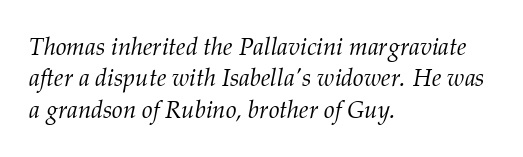
{"italic": "yes", "lean": "right", "slant_degrees": 12, "bold": "no", "underline": "no", "align": "left", "line_spacing": "normal", "line_spacing_ratio": 1.31, "letter_spacing": "normal", "letter_spacing_em": 0.0, "glyph_px": 24}
